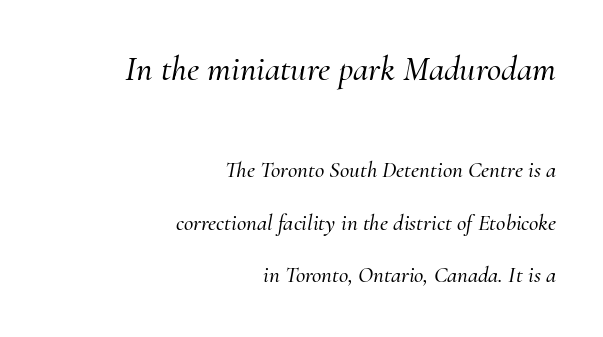
Q: Is the text italic (slanted)? A: Yes, it leans right by about 10 degrees.
Q: Is the typeface a serif or a sans-serif typeface? A: Serif.
Q: Is the text underlined? A: No.
Q: How is the paragraph aligned? A: Right-aligned.
Q: Is the spacing between letters normal or unusually wide? A: Normal.
Q: Is the spacing between lines tight, normal or loose? A: Loose.
Q: Which block of text is set in a larger size, the first (top) or the second (bottom)? A: The first (top) one.
Q: Width (condensed, normal, or wide)? A: Normal.
Q: Stroke contrast? A: Medium.
Q: x-height? A: Small.
Q: Monospaced? A: No.
